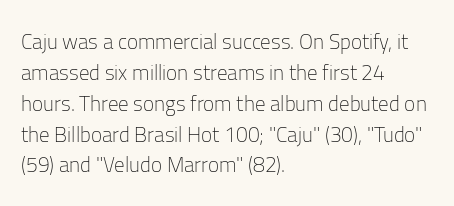
Q: Is the text bold? A: No.
Q: Is the text italic (slanted)? A: No, it is upright.
Q: Is the text underlined? A: No.
Q: How is the paragraph aligned? A: Left-aligned.
Q: Is the spacing between letters normal or unusually wide? A: Normal.
Q: Is the spacing between lines tight, normal or loose? A: Normal.
